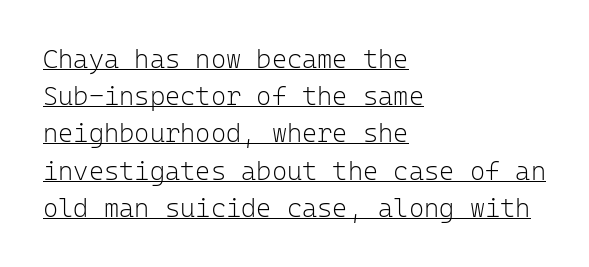
Summary of weight: not heavy and not bold. The type sits square on the baseline with zero lean. Tracking here is standard; glyphs follow each other at the usual distance. The glyphs are accompanied by a horizontal stroke just below them. Leftover space on each line is placed entirely after the last word.
